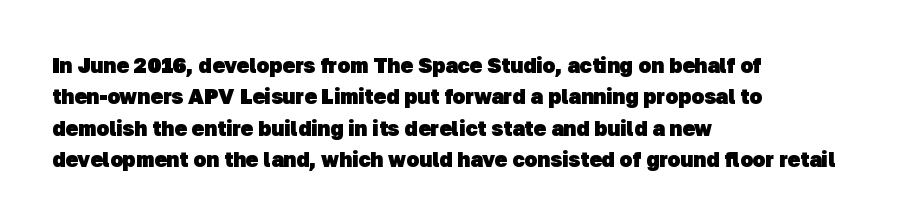
Q: Is the text bold? A: Yes.
Q: Is the text underlined? A: No.
Q: How is the paragraph aligned? A: Left-aligned.
Q: Is the spacing between letters normal or unusually wide? A: Normal.
Q: Is the spacing between lines tight, normal or loose? A: Normal.
